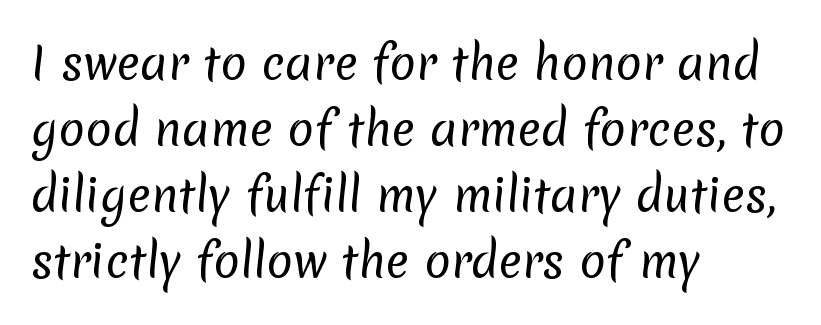
Q: Is the text bold? A: No.
Q: Is the typeface a serif or a sans-serif typeface? A: Sans-serif.
Q: Is the text underlined? A: No.
Q: How is the paragraph aligned? A: Left-aligned.
Q: Is the spacing between letters normal or unusually wide? A: Normal.
Q: Is the spacing between lines tight, normal or loose? A: Normal.
Q: Width (condensed, normal, or wide)? A: Normal.
Q: Stroke contrast? A: Low.
Q: x-height? A: Medium.
Q: Monospaced? A: No.
